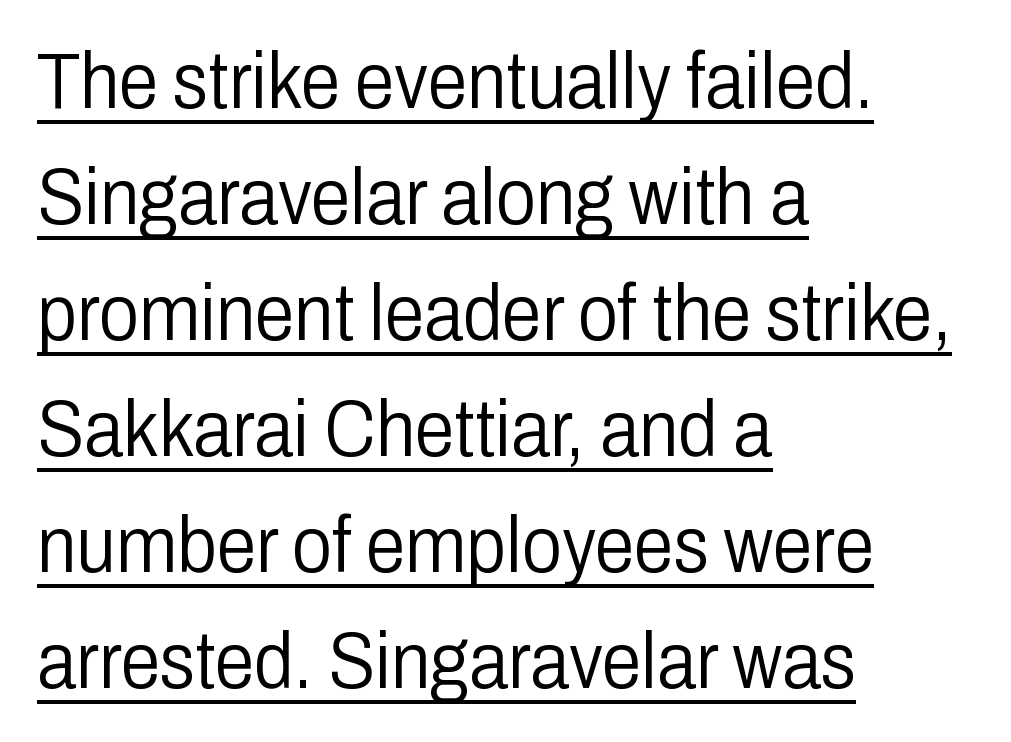
{"serif": "no", "italic": "no", "bold": "no", "weight": "light", "width": "condensed", "stroke_contrast": "low", "x_height": "medium", "monospaced": "no", "underline": "yes", "align": "left", "line_spacing": "normal", "line_spacing_ratio": 1.45, "letter_spacing": "normal", "letter_spacing_em": 0.0, "glyph_px": 80}
